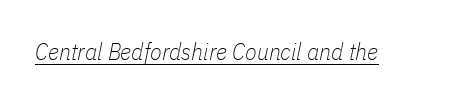
{"italic": "yes", "lean": "right", "slant_degrees": 11, "bold": "no", "underline": "yes", "letter_spacing": "normal", "letter_spacing_em": 0.0, "glyph_px": 24}
